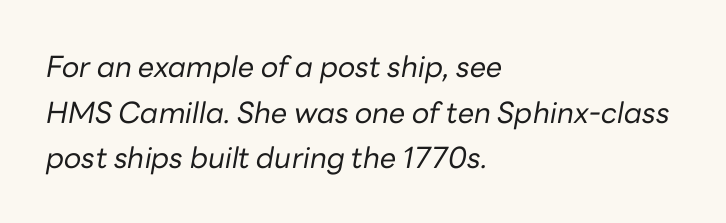
The weight would be labelled regular, book, light, or lighter still. Quick note: interline space is typical. These lines were composed using italics. Short note: letters normally spaced. Casual observation: everything's shoved over to the left. Spacing verdict: proportional, widths tailored to each character.
